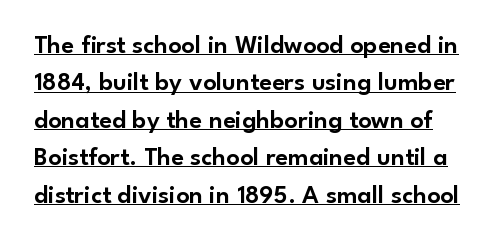
{"italic": "no", "underline": "yes", "line_spacing": "normal", "line_spacing_ratio": 1.44, "letter_spacing": "normal", "letter_spacing_em": 0.0, "glyph_px": 26}
